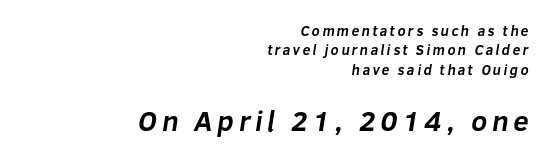
The characters look thick and weighty, a clear bold. These lines are rendered in a variable-pitch font. Is the lower block the larger one? Yes — the lower block carries the bigger type. Underline: absent.
